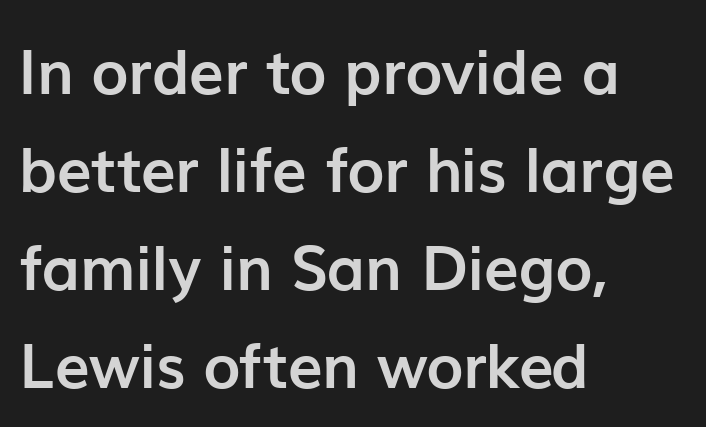
Q: Is the text bold? A: Yes.
Q: Is the text italic (slanted)? A: No, it is upright.
Q: Is the typeface a serif or a sans-serif typeface? A: Sans-serif.
Q: Is the text underlined? A: No.
Q: How is the paragraph aligned? A: Left-aligned.
Q: Is the spacing between letters normal or unusually wide? A: Normal.
Q: Is the spacing between lines tight, normal or loose? A: Normal.
Q: Width (condensed, normal, or wide)? A: Normal.
Q: Stroke contrast? A: Low.
Q: x-height? A: Medium.
Q: Monospaced? A: No.
